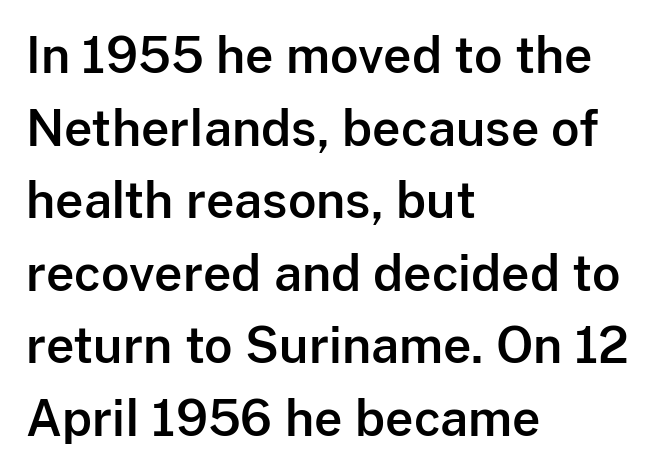
The type sits square on the baseline with zero lean. This rendering features lettering with no underline. The type is set solid horizontally, with unmodified tracking. Each letter keeps its own natural width here, so spacing adapts to shape.
